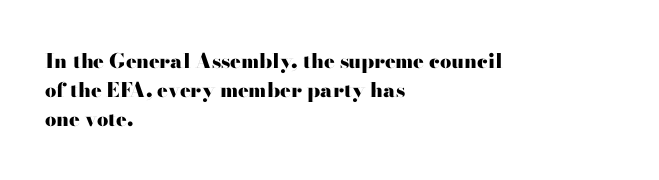
The image shows 20 px bold type, upright; set left-aligned, normal line spacing (1.46x), normal letter spacing, not underlined.
